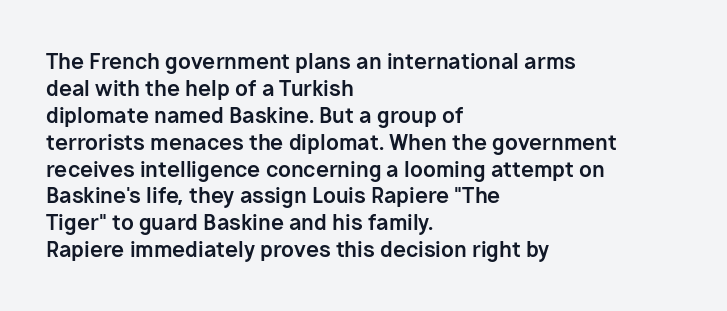
{"italic": "no", "bold": "yes", "underline": "no", "align": "left", "line_spacing": "normal", "line_spacing_ratio": 1.28, "letter_spacing": "normal", "letter_spacing_em": 0.0, "glyph_px": 21}
